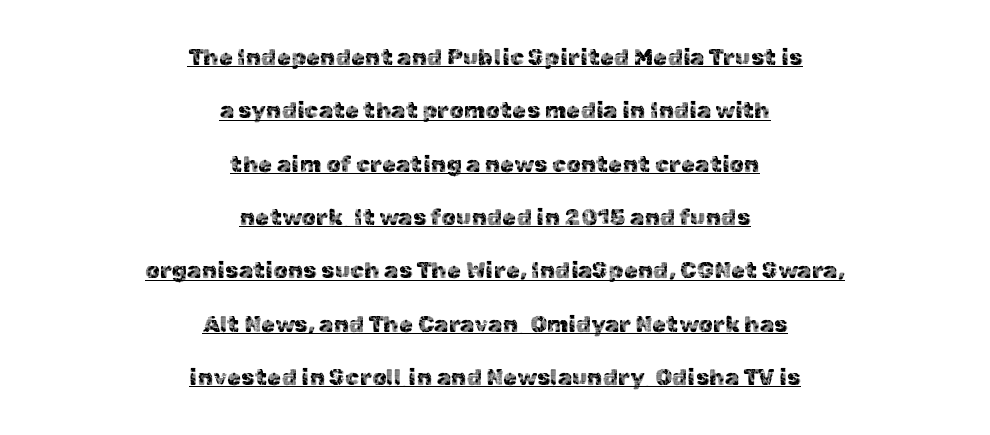
The image shows 23 px text type, upright; set centered, loose line spacing (2.32x), normal letter spacing, underlined.
